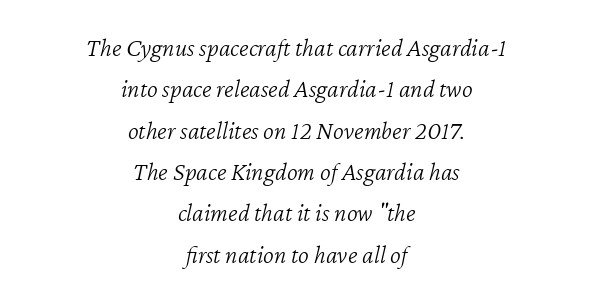
Q: Is the text bold? A: No.
Q: Is the text italic (slanted)? A: Yes, it leans right by about 12 degrees.
Q: Is the text underlined? A: No.
Q: How is the paragraph aligned? A: Centered.
Q: Is the spacing between letters normal or unusually wide? A: Normal.
Q: Is the spacing between lines tight, normal or loose? A: Normal.
